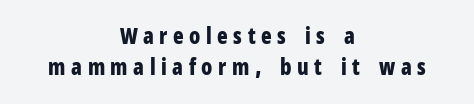
The whitespace from short lines is split evenly between both sides. Strokes here are thick enough to call this a true bold. Just letters on the line, the space beneath them empty. This is roman type, the default non-slanted kind.
